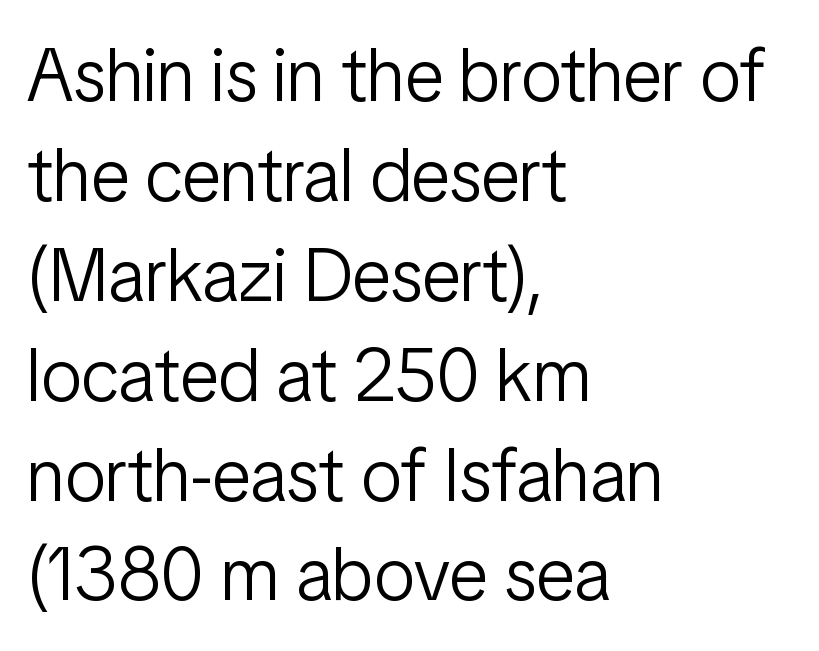
The image shows 74 px light, condensed sans-serif type, upright; set left-aligned, normal line spacing (1.35x), normal letter spacing, not underlined; low stroke contrast and a medium x-height.
